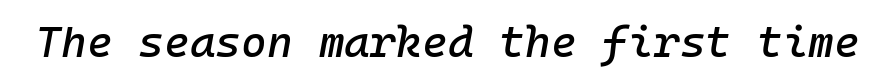
The image shows 44 px text type, italic (leaning right), monospaced; set normal letter spacing, not underlined; low stroke contrast and a medium x-height.
